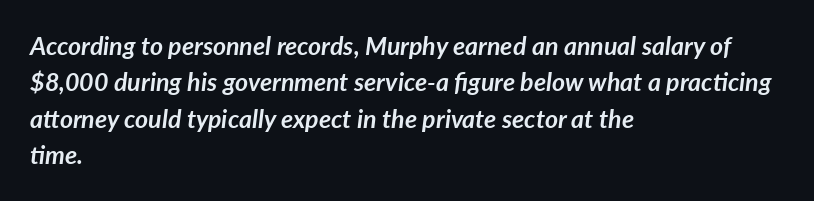
The image shows 25 px bold type, italic (leaning right); set left-aligned, normal line spacing (1.46x), normal letter spacing, not underlined.
